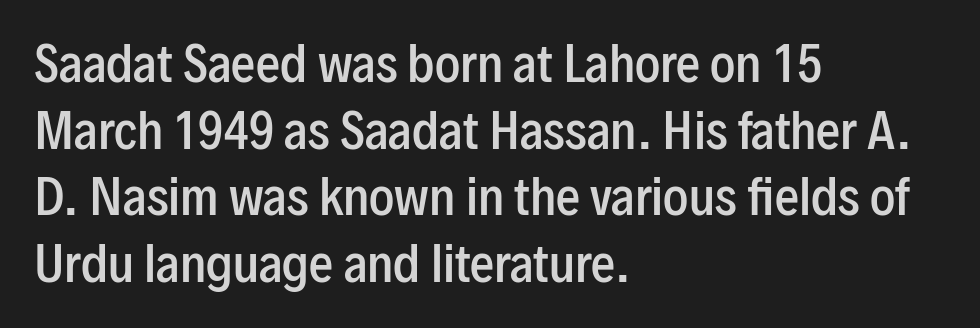
Classification — sans serif. What's the leading like? Ordinary, nothing unusual. The lines are quadded left. This rendering leaves character spacing at its baseline value.
